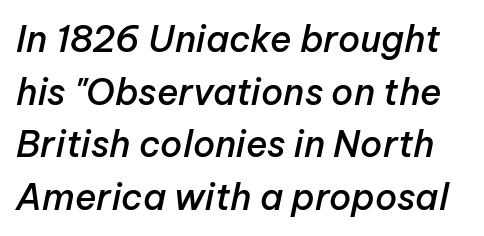
{"italic": "yes", "lean": "right", "slant_degrees": 12, "bold": "semi", "weight": "semibold", "width": "normal", "stroke_contrast": "low", "x_height": "medium", "monospaced": "no", "underline": "no", "line_spacing": "normal", "line_spacing_ratio": 1.46, "letter_spacing": "normal", "letter_spacing_em": 0.0, "glyph_px": 36}
